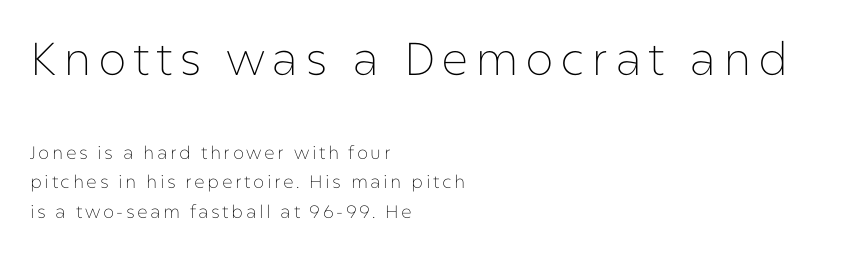
The image shows 46 px thin sans-serif type, upright; set left-aligned, normal line spacing (1.62x), not underlined; the first (top) block is 2.56x larger; low stroke contrast and a medium x-height.
